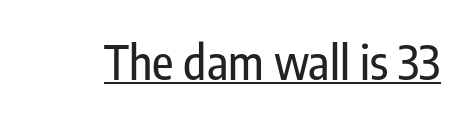
The image shows 47 px condensed sans-serif type, upright; set normal letter spacing, underlined; low stroke contrast and a medium x-height.
